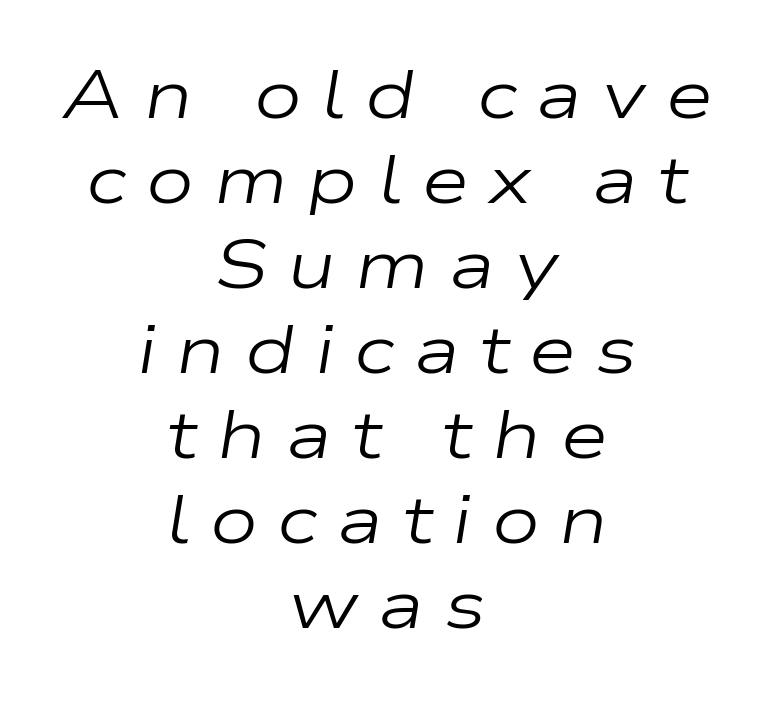
Q: Is the text bold? A: No.
Q: Is the text italic (slanted)? A: Yes, it leans right by about 9 degrees.
Q: Is the text underlined? A: No.
Q: How is the paragraph aligned? A: Centered.
Q: Is the spacing between letters normal or unusually wide? A: Unusually wide.
Q: Is the spacing between lines tight, normal or loose? A: Normal.
Q: Width (condensed, normal, or wide)? A: Wide.
Q: Stroke contrast? A: Low.
Q: x-height? A: Medium.
Q: Monospaced? A: No.
